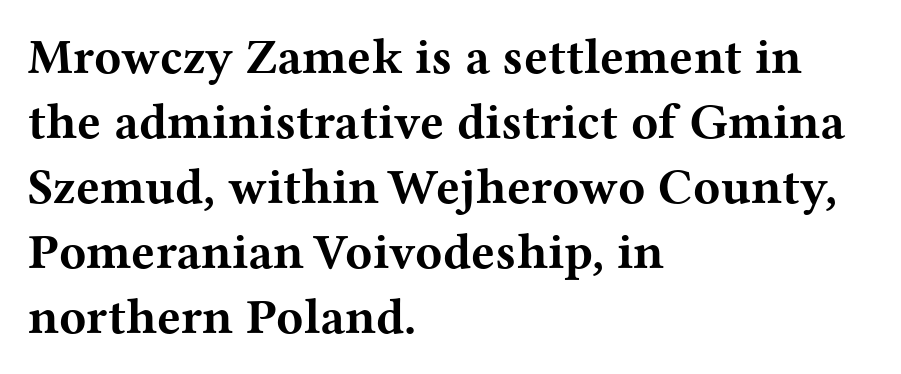
The image shows 50 px bold, wide serif type, upright; set left-aligned, normal line spacing (1.3x), normal letter spacing, not underlined; medium stroke contrast and a medium x-height.
